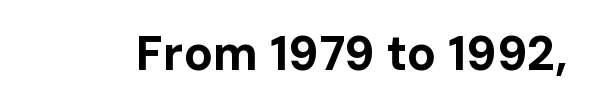
{"serif": "no", "italic": "no", "bold": "yes", "weight": "bold", "width": "normal", "stroke_contrast": "low", "x_height": "medium", "monospaced": "no", "underline": "no", "letter_spacing": "normal", "letter_spacing_em": 0.0, "glyph_px": 48}
